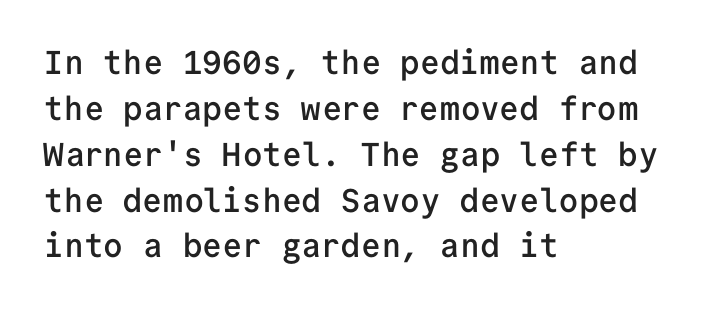
Q: Is the text bold? A: Semi-bold.
Q: Is the text italic (slanted)? A: No, it is upright.
Q: Is the typeface a serif or a sans-serif typeface? A: Sans-serif.
Q: Is the text underlined? A: No.
Q: How is the paragraph aligned? A: Left-aligned.
Q: Is the spacing between letters normal or unusually wide? A: Normal.
Q: Is the spacing between lines tight, normal or loose? A: Normal.
Q: Width (condensed, normal, or wide)? A: Normal.
Q: Stroke contrast? A: Low.
Q: x-height? A: Medium.
Q: Monospaced? A: Yes.
